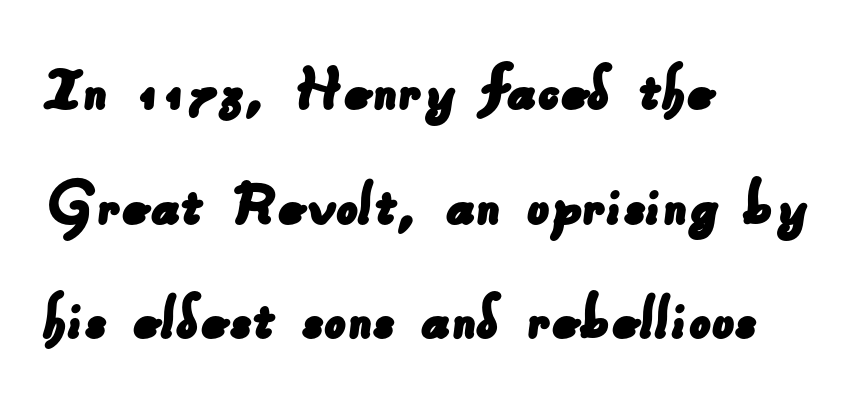
{"serif": "no", "width": "normal", "stroke_contrast": "low", "x_height": "small", "monospaced": "no", "underline": "no", "align": "left", "line_spacing": "normal", "line_spacing_ratio": 1.66, "letter_spacing": "normal", "letter_spacing_em": 0.0, "glyph_px": 69}
